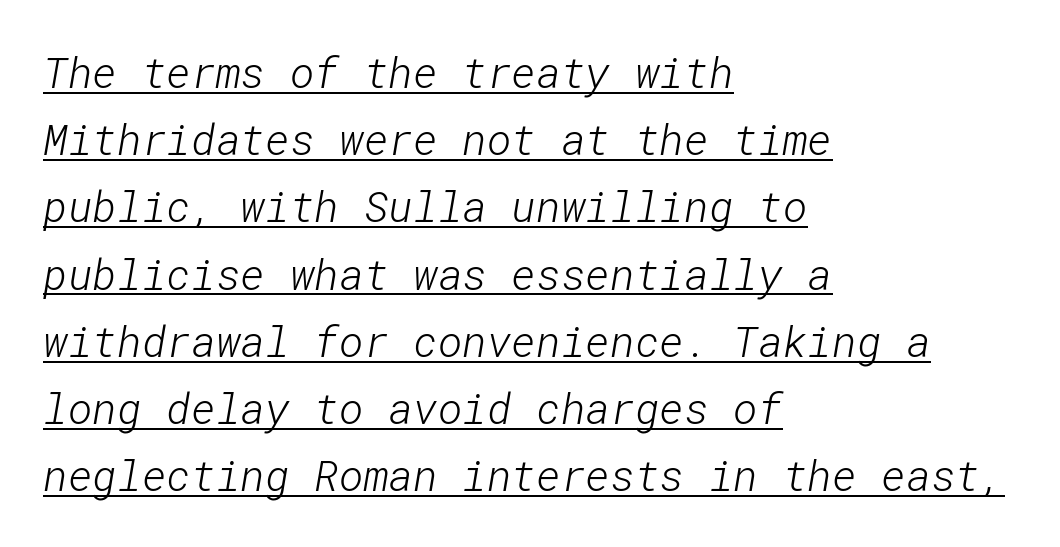
A classic flush-left, rag-right setting is used for this passage. This block has exactly the height ordinary leading produces. Check where the strokes stop: nothing finishes them off — pure sans. Every word sits above its own underline.
